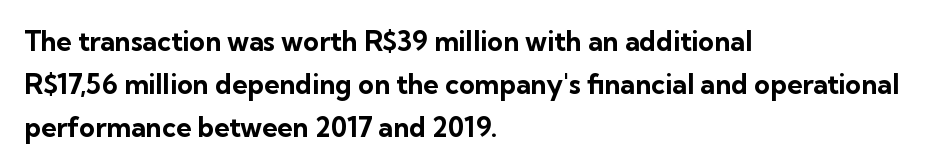
{"italic": "no", "bold": "yes", "underline": "no", "align": "left", "line_spacing": "normal", "line_spacing_ratio": 1.59, "letter_spacing": "normal", "letter_spacing_em": 0.0, "glyph_px": 27}
